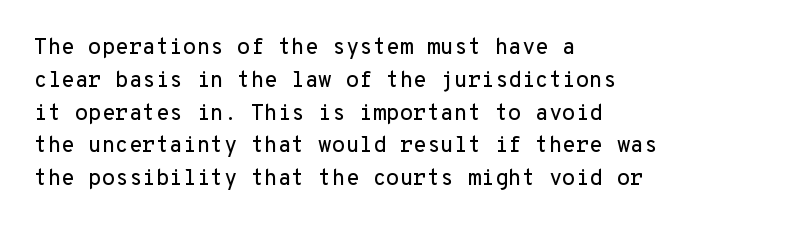
The specimen omits any rule beneath the text block's lines. Is the letter spacing exaggerated? No — it looks like the ordinary default. The typography opts for an upright posture over an oblique one. The rag falls on the right side of this text block. Baseline-to-baseline distance is the conventional proportion of letter height.
